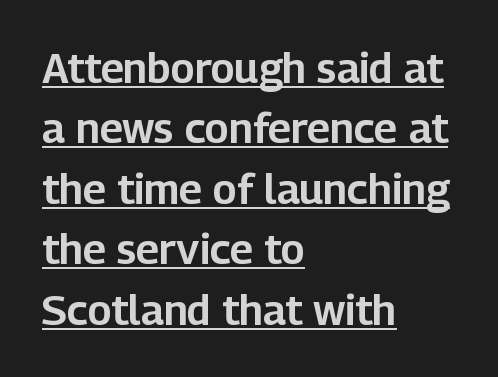
How are the letters spaced? Ordinarily, with no added tracking. Posture: vertical. The font family rendered here belongs to the sans-serif group. The vertical gap from one line to the next is medium. A typesetter would call this proportional, since set widths differ per character.
